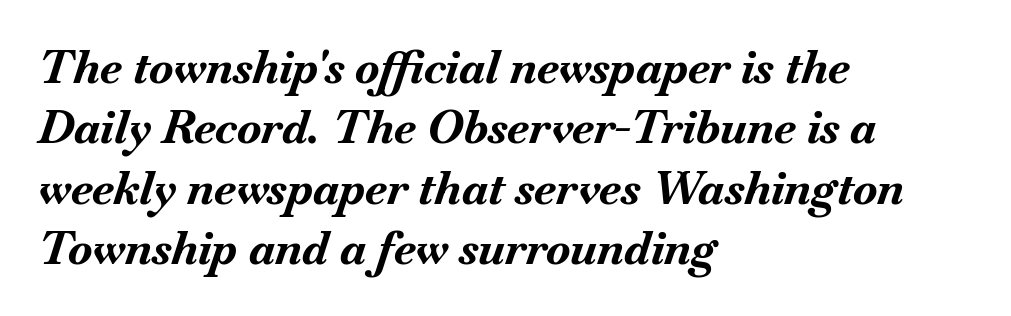
{"italic": "yes", "lean": "right", "slant_degrees": 18, "bold": "yes", "weight": "bold", "width": "normal", "stroke_contrast": "medium", "x_height": "small", "monospaced": "no", "underline": "no", "align": "left", "line_spacing": "normal", "line_spacing_ratio": 1.34, "letter_spacing": "normal", "letter_spacing_em": 0.0, "glyph_px": 45}
